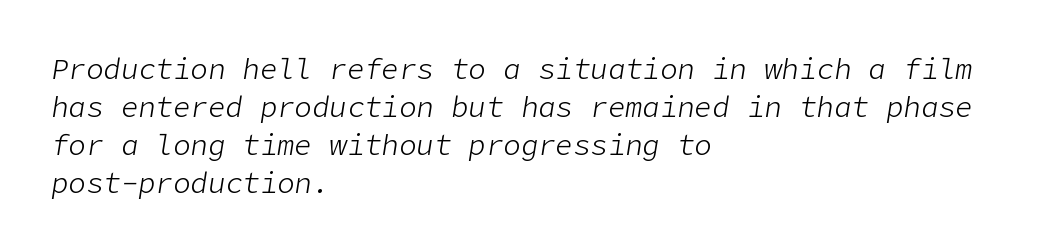
The image shows 29 px light type, italic (leaning right); set left-aligned, normal line spacing (1.31x), normal letter spacing, not underlined; low stroke contrast and a medium x-height.
